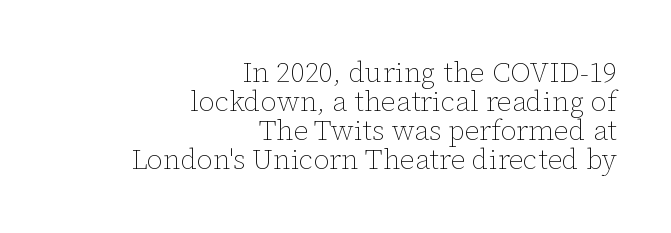
The image shows 28 px thin type, upright; set right-aligned, tight line spacing (1.03x), normal letter spacing, not underlined; low stroke contrast and a medium x-height.
